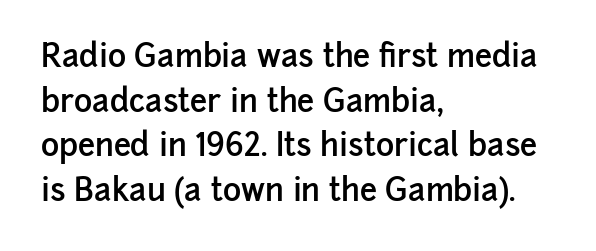
Q: Is the text bold? A: Semi-bold.
Q: Is the text italic (slanted)? A: No, it is upright.
Q: Is the typeface a serif or a sans-serif typeface? A: Sans-serif.
Q: Is the text underlined? A: No.
Q: How is the paragraph aligned? A: Left-aligned.
Q: Is the spacing between letters normal or unusually wide? A: Normal.
Q: Is the spacing between lines tight, normal or loose? A: Normal.
Q: Width (condensed, normal, or wide)? A: Normal.
Q: Stroke contrast? A: Low.
Q: x-height? A: Medium.
Q: Monospaced? A: No.
